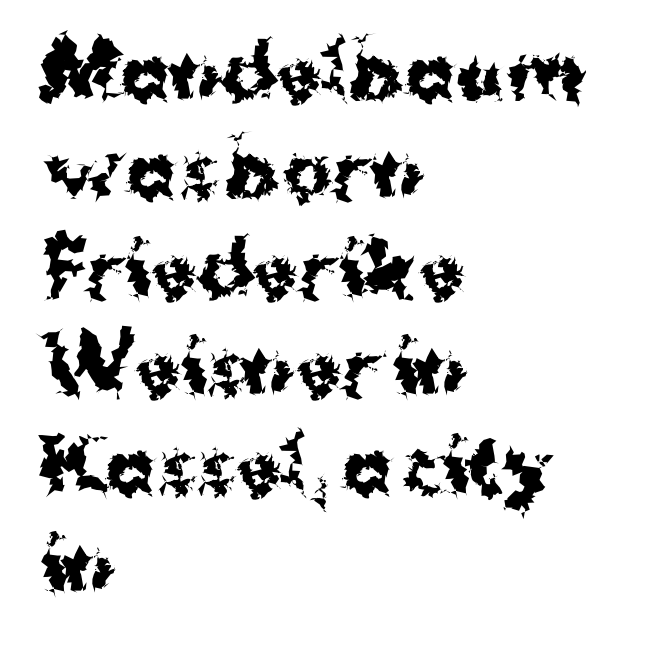
Q: Is the text bold? A: Yes.
Q: Is the text italic (slanted)? A: No, it is upright.
Q: Is the typeface a serif or a sans-serif typeface? A: Sans-serif.
Q: Is the text underlined? A: No.
Q: How is the paragraph aligned? A: Left-aligned.
Q: Is the spacing between letters normal or unusually wide? A: Normal.
Q: Is the spacing between lines tight, normal or loose? A: Normal.
Q: Width (condensed, normal, or wide)? A: Normal.
Q: Stroke contrast? A: Medium.
Q: x-height? A: Medium.
Q: Monospaced? A: No.
